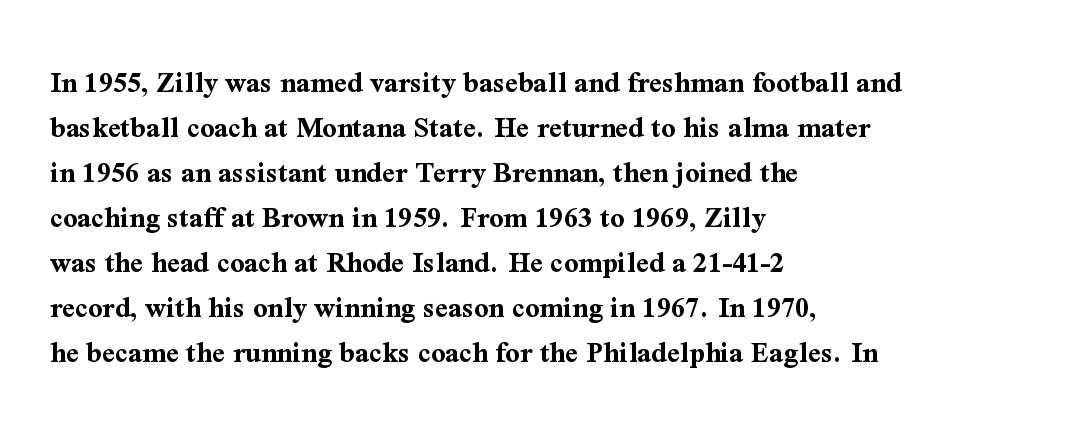
The image shows 31 px bold serif type, upright; set left-aligned, normal line spacing (1.45x), normal letter spacing, not underlined; medium stroke contrast and a medium x-height.
